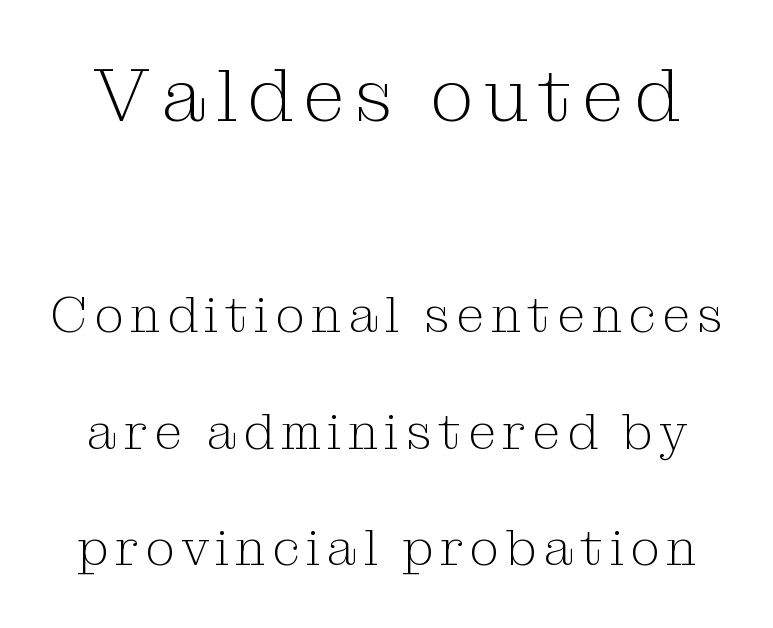
Q: Is the text bold? A: No.
Q: Is the text italic (slanted)? A: No, it is upright.
Q: Is the typeface a serif or a sans-serif typeface? A: Serif.
Q: Is the text underlined? A: No.
Q: Is the spacing between lines tight, normal or loose? A: Loose.
Q: Which block of text is set in a larger size, the first (top) or the second (bottom)? A: The first (top) one.
Q: Width (condensed, normal, or wide)? A: Normal.
Q: Stroke contrast? A: Medium.
Q: x-height? A: Medium.
Q: Monospaced? A: No.
